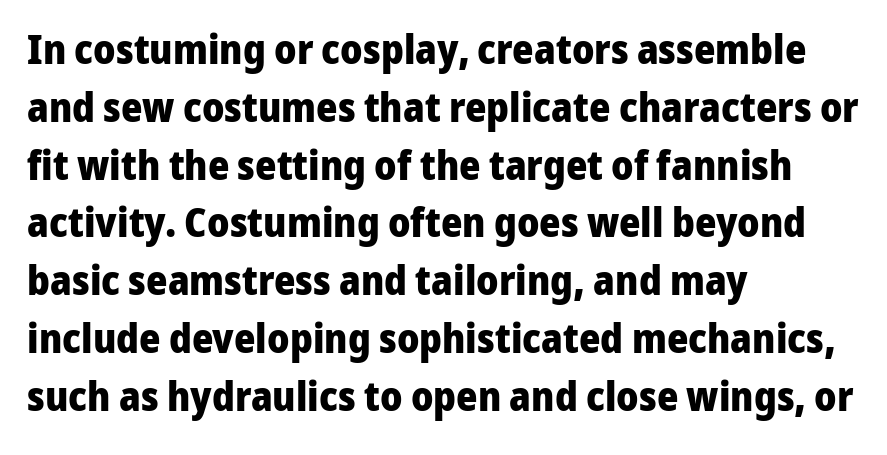
The image shows 41 px heavy sans-serif type, upright; set left-aligned, normal line spacing (1.41x), normal letter spacing, not underlined; low stroke contrast and a medium x-height.
